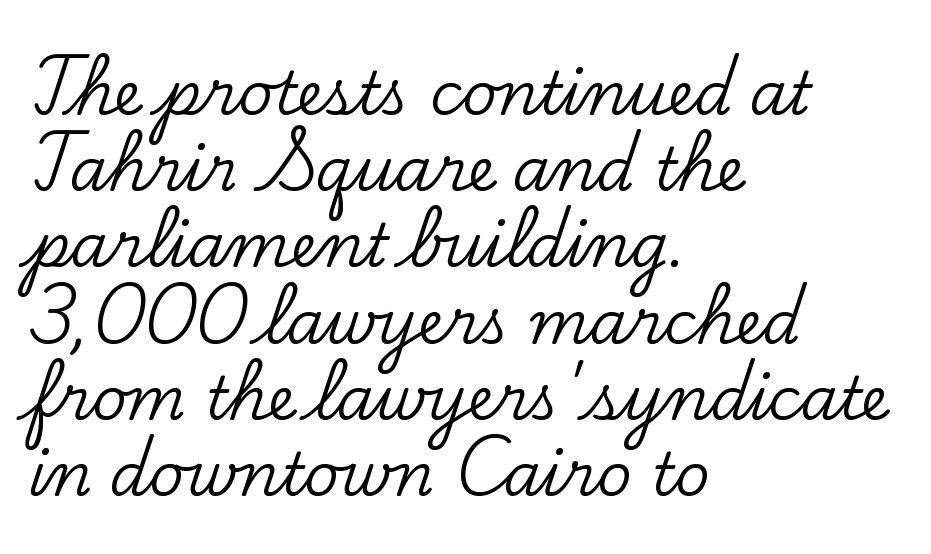
A typesetter would call this proportional, since set widths differ per character. Left-aligned paragraph, ragged on the right. This sample uses plain, unmodified letter spacing. Words float on clear page, feet unadorned.
